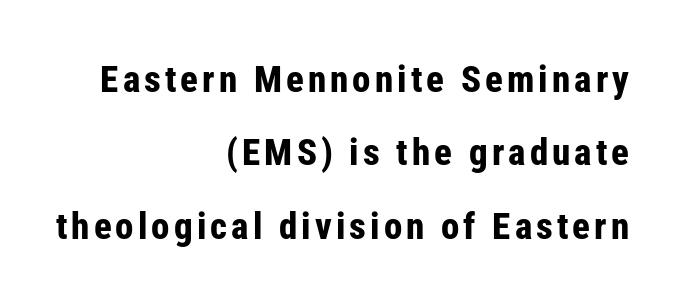
The image shows 37 px bold, condensed sans-serif type, upright; set right-aligned, loose line spacing (1.98x), not underlined; low stroke contrast and a medium x-height.
